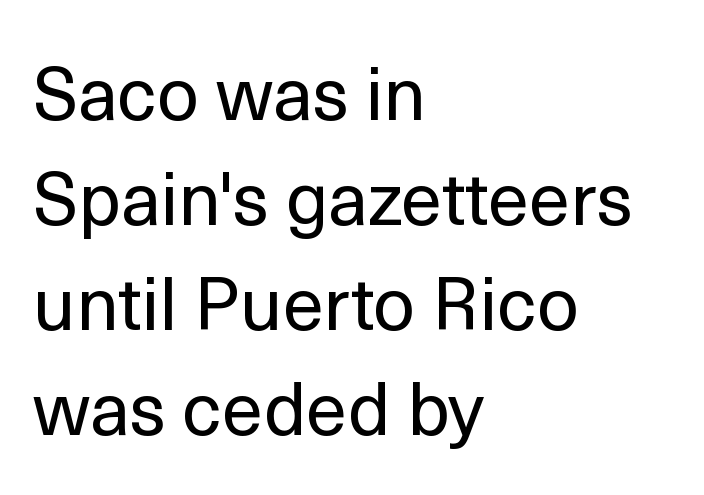
{"serif": "no", "italic": "no", "bold": "no", "weight": "regular", "width": "normal", "x_height": "medium", "monospaced": "no", "underline": "no", "align": "left", "line_spacing": "normal", "line_spacing_ratio": 1.42, "letter_spacing": "normal", "letter_spacing_em": 0.0, "glyph_px": 74}
